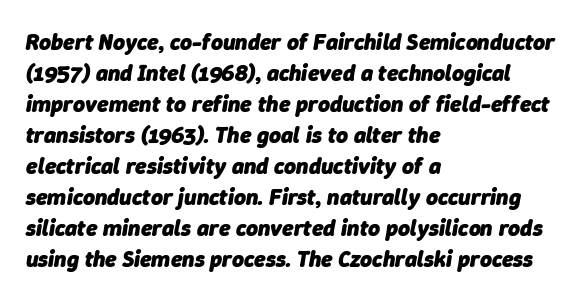
Q: Is the text bold? A: Yes.
Q: Is the text italic (slanted)? A: Yes, it leans right by about 9 degrees.
Q: Is the text underlined? A: No.
Q: How is the paragraph aligned? A: Left-aligned.
Q: Is the spacing between letters normal or unusually wide? A: Normal.
Q: Is the spacing between lines tight, normal or loose? A: Normal.
